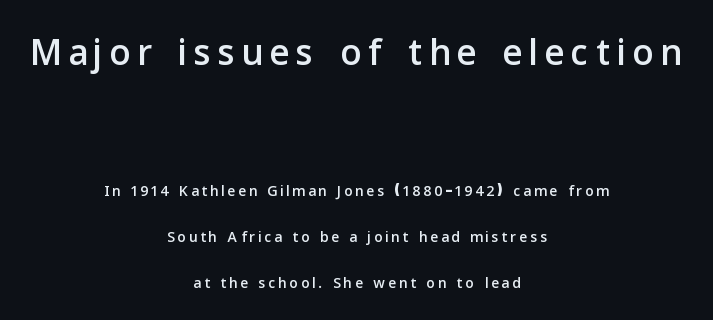
Q: Is the text italic (slanted)? A: No, it is upright.
Q: Is the typeface a serif or a sans-serif typeface? A: Sans-serif.
Q: Is the text underlined? A: No.
Q: How is the paragraph aligned? A: Centered.
Q: Is the spacing between lines tight, normal or loose? A: Loose.
Q: Which block of text is set in a larger size, the first (top) or the second (bottom)? A: The first (top) one.
Q: Width (condensed, normal, or wide)? A: Normal.
Q: Stroke contrast? A: Low.
Q: x-height? A: Medium.
Q: Monospaced? A: No.
